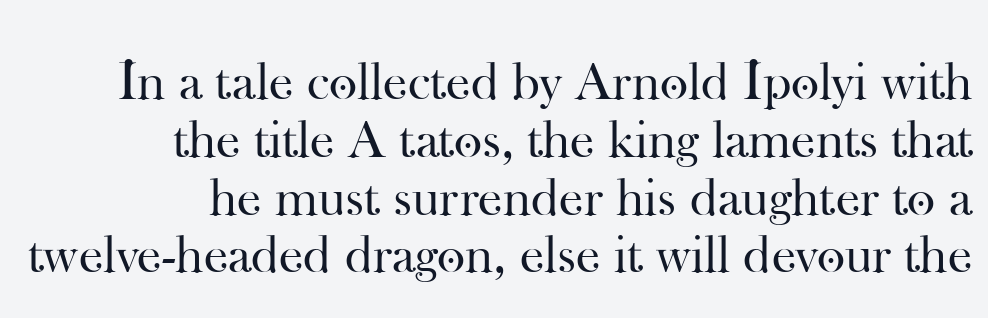
{"serif": "yes", "italic": "no", "bold": "no", "weight": "regular", "width": "normal", "stroke_contrast": "high", "x_height": "small", "monospaced": "no", "underline": "no", "align": "right", "line_spacing": "tight", "line_spacing_ratio": 1.07, "letter_spacing": "normal", "letter_spacing_em": 0.0, "glyph_px": 54}
